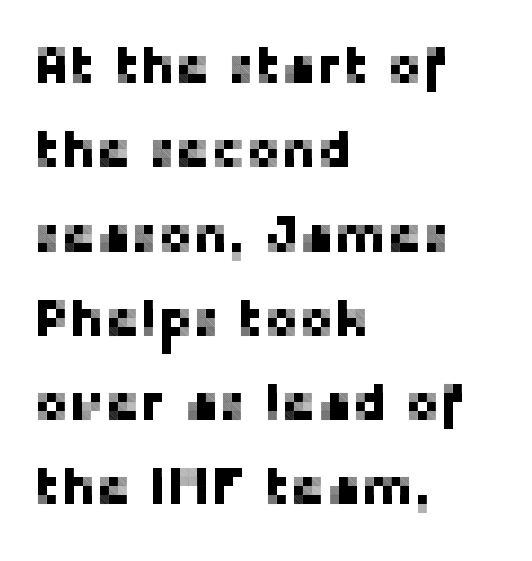
Words appear dense and cohesive because spacing is normal. Interline gaps are of average width in this sample. Only glyphs here, with clear space below each row. Ordinary non-slanted type is in use. This sample is left-justified, so line endings fall wherever the words run out.
